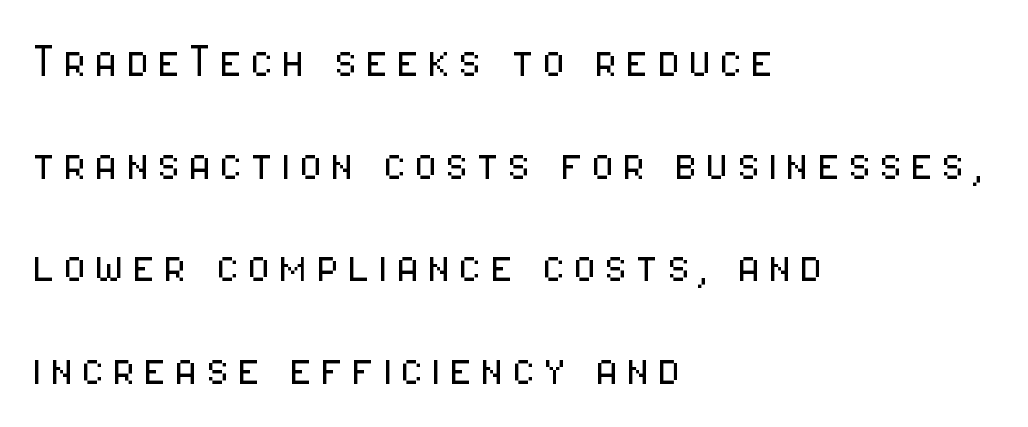
The image shows 54 px light, condensed sans-serif type, upright; set left-aligned, loose line spacing (1.9x), not underlined; low stroke contrast and a medium x-height.
